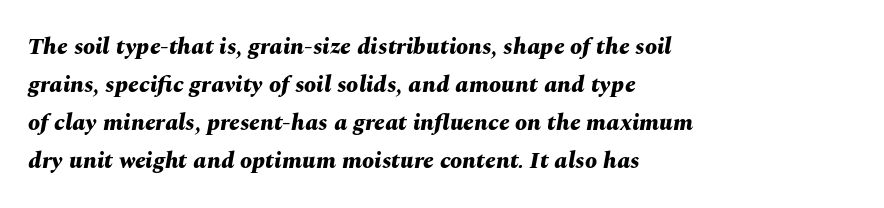
The image shows 24 px bold type, italic (leaning right); set left-aligned, normal line spacing (1.58x), normal letter spacing, not underlined.
